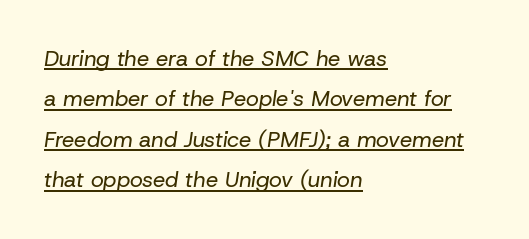
Q: Is the text bold? A: No.
Q: Is the text italic (slanted)? A: Yes, it leans right by about 8 degrees.
Q: Is the text underlined? A: Yes.
Q: How is the paragraph aligned? A: Left-aligned.
Q: Is the spacing between letters normal or unusually wide? A: Normal.
